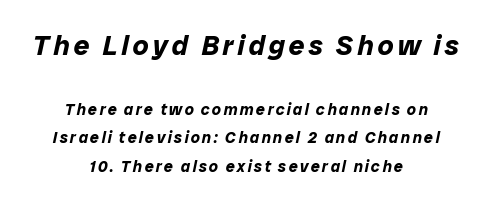
Q: Is the text bold? A: Yes.
Q: Is the text italic (slanted)? A: Yes, it leans right by about 12 degrees.
Q: Is the text underlined? A: No.
Q: How is the paragraph aligned? A: Centered.
Q: Which block of text is set in a larger size, the first (top) or the second (bottom)? A: The first (top) one.
Q: Width (condensed, normal, or wide)? A: Normal.
Q: Stroke contrast? A: Low.
Q: x-height? A: Medium.
Q: Monospaced? A: No.
